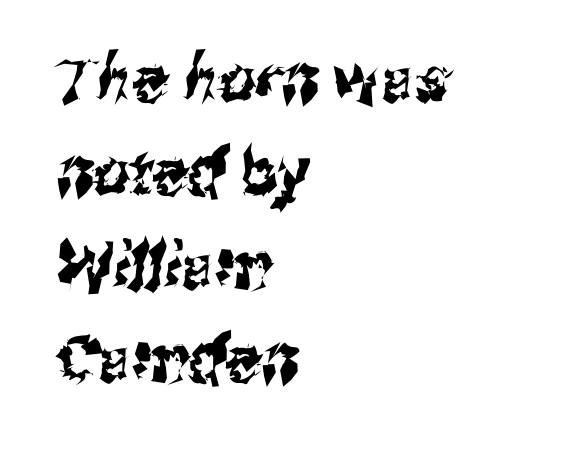
Tracking value appears to be zero — textbook default spacing. Notice how descenders clear the ascenders below comfortably — that's standard leading. Do the characters align in a grid? No, the font is proportional. Examine the stroke ends and you'll find no serifs.
